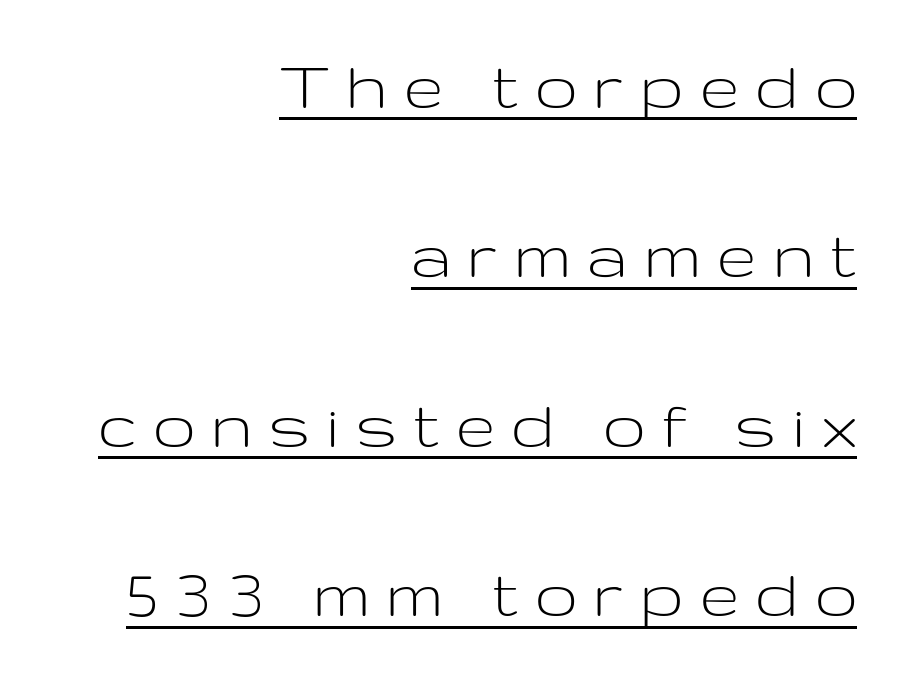
Vertical strokes here are truly vertical. The line texture is sparse and dotted thanks to wide tracking. Each new line begins a long way beneath the previous one. Character widths vary here, with narrow letters taking less room than wide ones. The paragraph has a hard right edge and a soft left edge.
